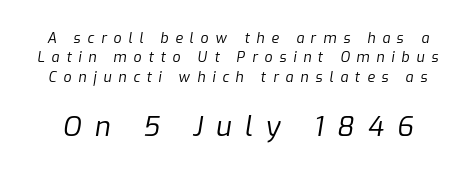
The image shows 27 px text type, italic (leaning right); set normal line spacing (1.39x), unusually wide letter spacing (+0.49 em), not underlined; the second (bottom) block is 1.93x larger.
